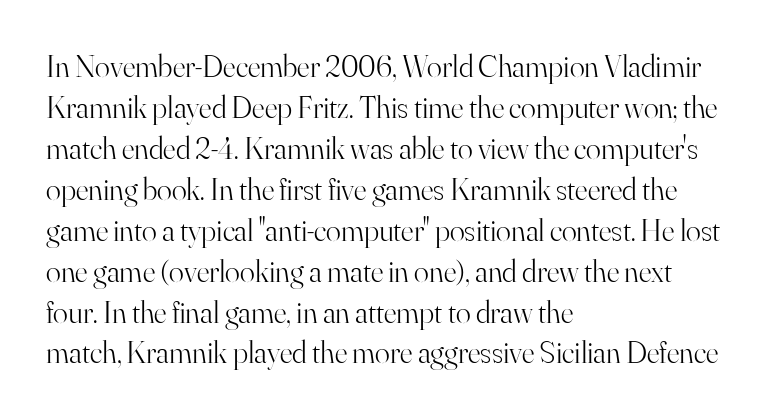
The image shows 31 px light serif type, upright; set left-aligned, normal line spacing (1.32x), normal letter spacing, not underlined; high stroke contrast and a small x-height.
